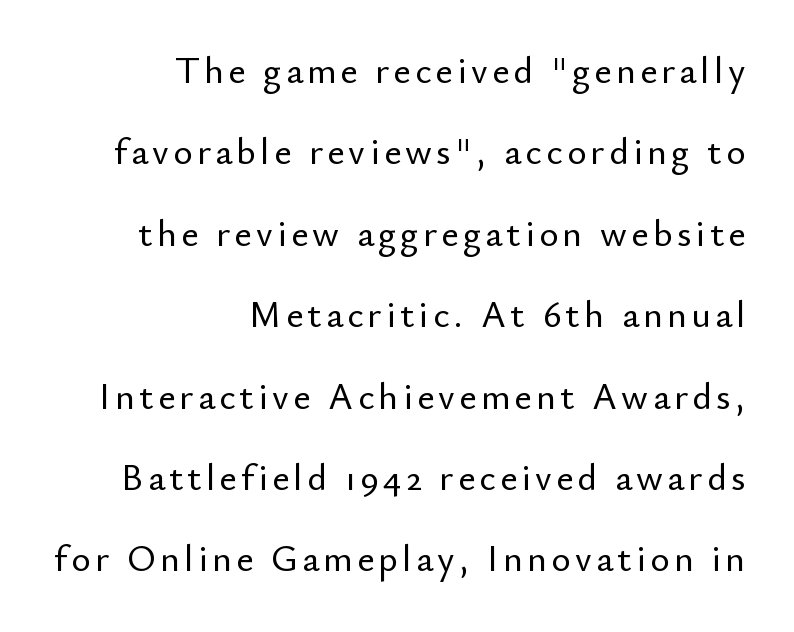
Q: Is the text italic (slanted)? A: No, it is upright.
Q: Is the typeface a serif or a sans-serif typeface? A: Sans-serif.
Q: Is the text underlined? A: No.
Q: How is the paragraph aligned? A: Right-aligned.
Q: Is the spacing between lines tight, normal or loose? A: Loose.
Q: Width (condensed, normal, or wide)? A: Normal.
Q: Stroke contrast? A: Low.
Q: x-height? A: Small.
Q: Monospaced? A: No.
